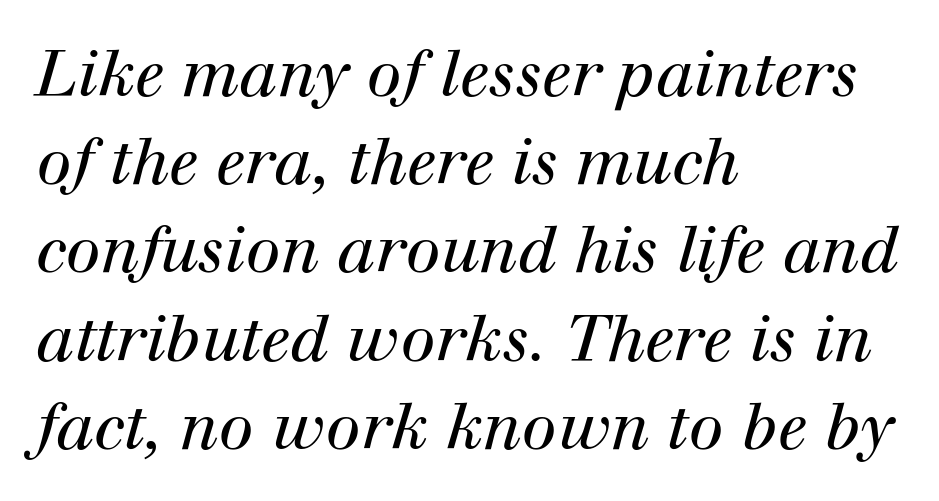
The image shows 63 px regular-weight serif type, italic (leaning right); set left-aligned, normal line spacing (1.4x), normal letter spacing, not underlined; high stroke contrast and a medium x-height.
